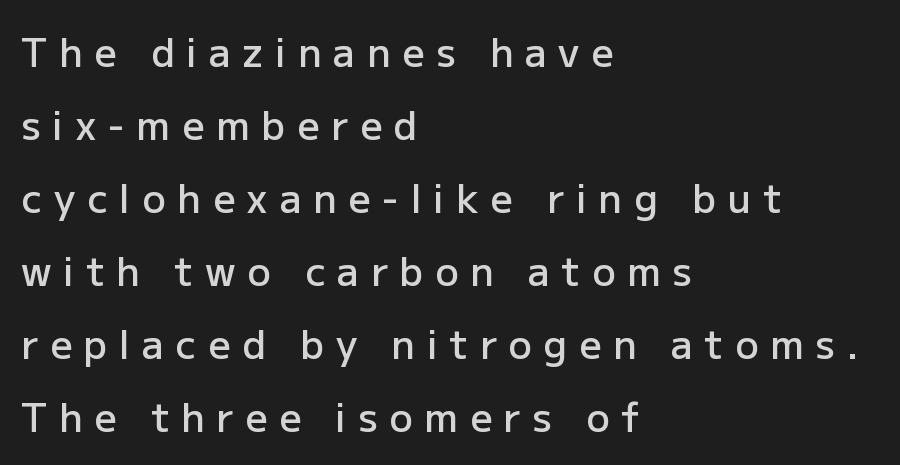
The image shows 39 px semibold sans-serif type, upright; set left-aligned, line spacing 1.87x, unusually wide letter spacing (+0.3 em), not underlined; low stroke contrast and a medium x-height.
